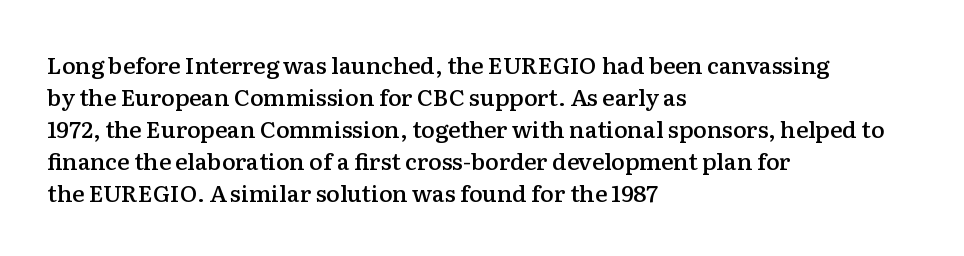
Q: Is the text bold? A: Semi-bold.
Q: Is the text italic (slanted)? A: No, it is upright.
Q: Is the text underlined? A: No.
Q: How is the paragraph aligned? A: Left-aligned.
Q: Is the spacing between letters normal or unusually wide? A: Normal.
Q: Is the spacing between lines tight, normal or loose? A: Normal.
